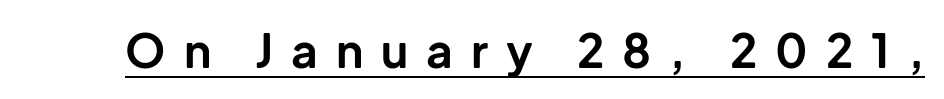
The image shows 46 px bold sans-serif type, upright; set unusually wide letter spacing (+0.39 em), underlined; low stroke contrast and a medium x-height.
